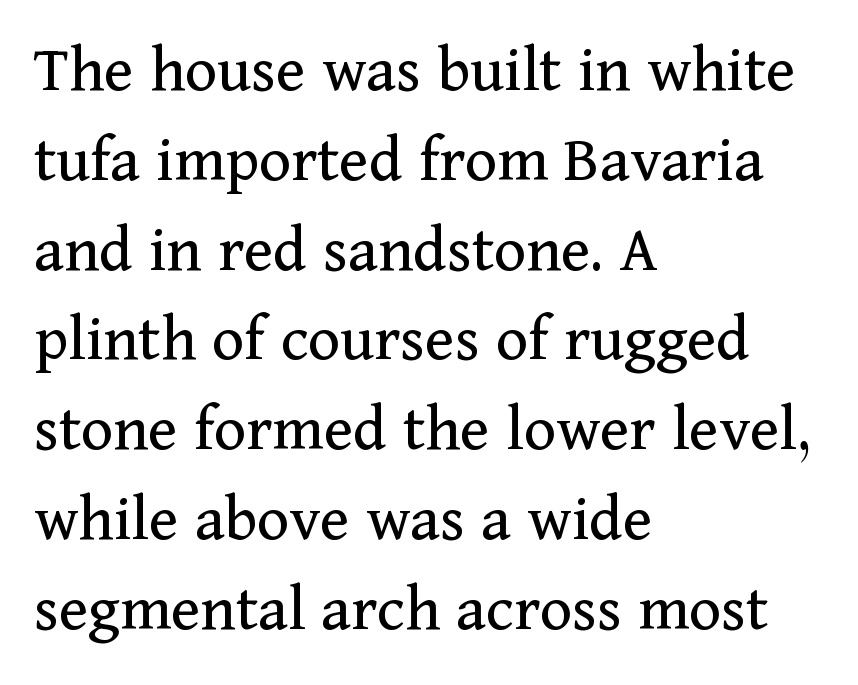
{"serif": "yes", "italic": "no", "bold": "no", "weight": "regular", "width": "normal", "stroke_contrast": "medium", "x_height": "medium", "monospaced": "no", "underline": "no", "align": "left", "line_spacing": "normal", "line_spacing_ratio": 1.32, "letter_spacing": "normal", "letter_spacing_em": 0.0, "glyph_px": 68}
